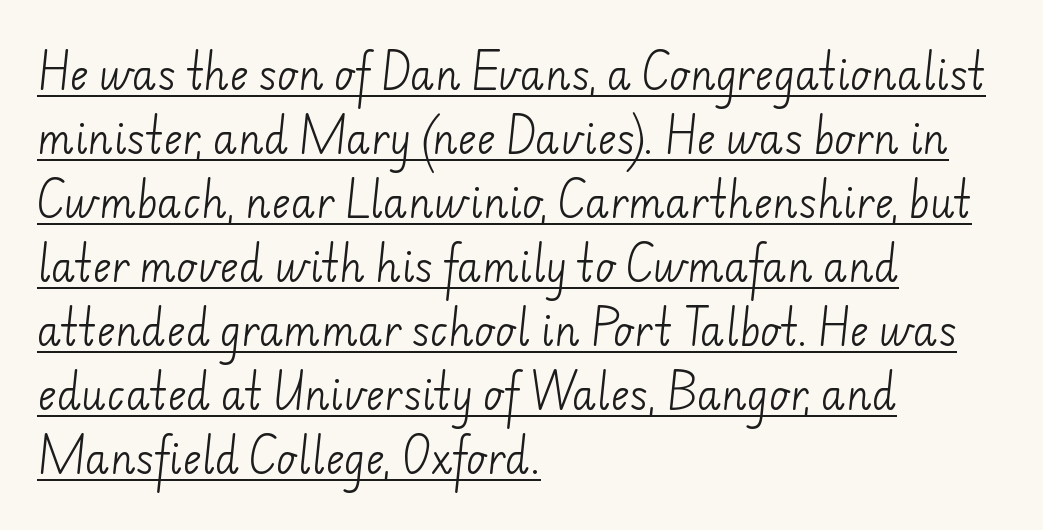
{"serif": "no", "bold": "no", "weight": "light", "width": "normal", "stroke_contrast": "low", "x_height": "small", "monospaced": "no", "underline": "yes", "align": "left", "line_spacing": "normal", "line_spacing_ratio": 1.6, "letter_spacing": "normal", "letter_spacing_em": 0.0, "glyph_px": 40}
